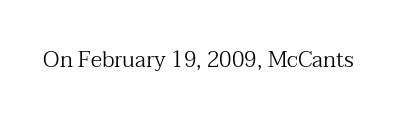
The space directly below the letters is spotless. Quick note: not italic, upright. The line texture is even and compact thanks to regular tracking. These glyphs show unthickened strokes, regular width or finer.
